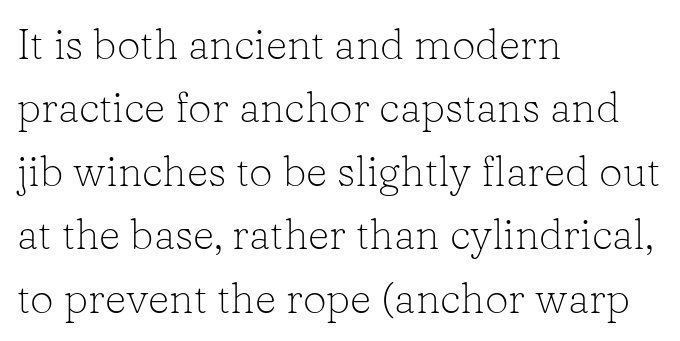
Underlining? Definitely not there. The lines in this sample share a left origin and differ only in where they stop. Each letter keeps its own natural width here, so spacing adapts to shape. The line texture is even and compact thanks to regular tracking. This reads as an unemphasized weight, regular at the heaviest.
